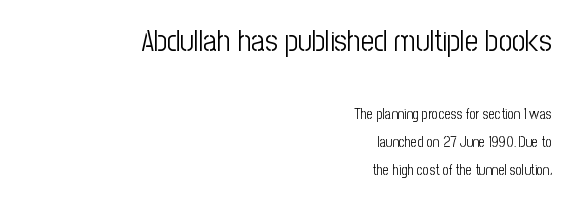
{"serif": "no", "italic": "no", "bold": "no", "weight": "light", "width": "condensed", "stroke_contrast": "low", "x_height": "medium", "monospaced": "no", "underline": "no", "align": "right", "line_spacing": "loose", "line_spacing_ratio": 1.98, "letter_spacing": "normal", "letter_spacing_em": 0.0, "larger_block": "first", "size_ratio": 2.14, "glyph_px": 30}
